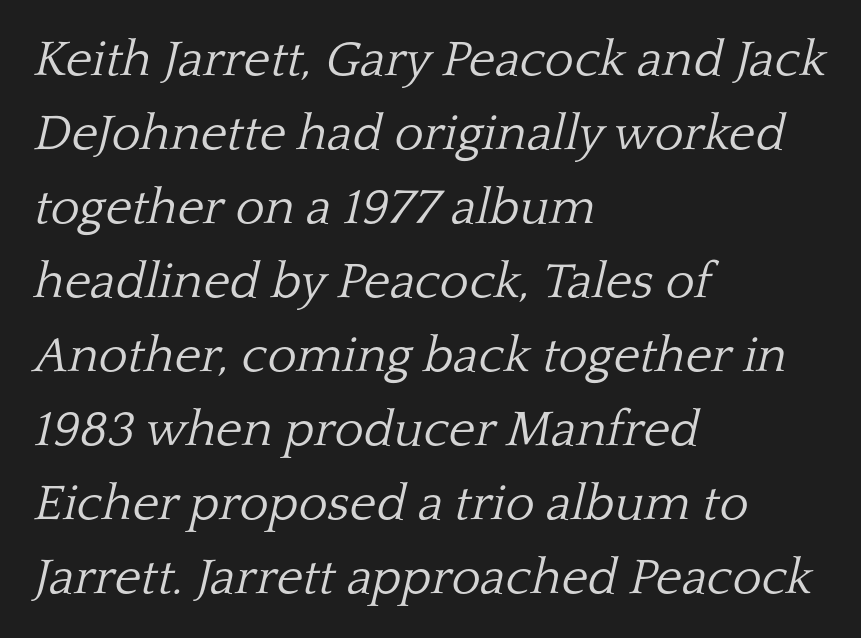
Spacing between characters is what you'd get straight out of the box. The compositor pushed each line to the left boundary. Interline gaps are of average width in this sample. The strokes carry an ordinary text weight at most.
